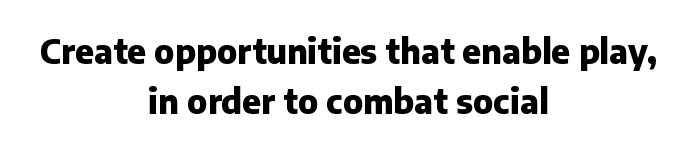
Nope, not italic — everything's standing straight. The face used here is a sans, in the tradition of grotesques and geometrics. The face used here is proportionally spaced, like ordinary book or web type. These lines sit exactly where default settings would place them. Look at the stroke-to-counter ratio: heavy, a bold.
